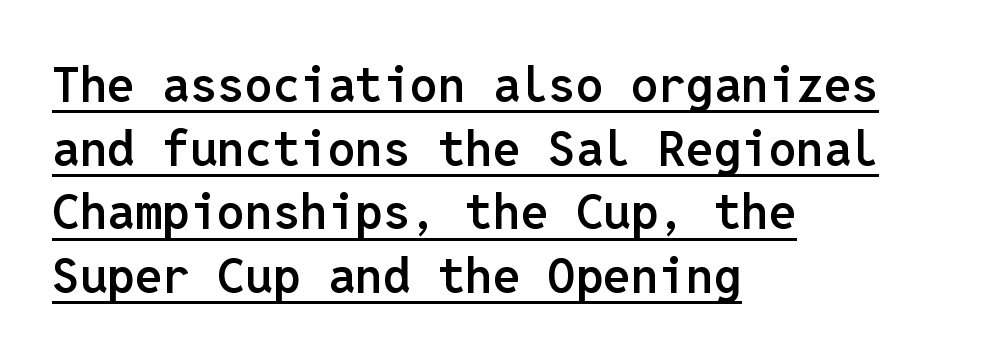
The image shows 49 px semibold sans-serif type, upright, monospaced; set left-aligned, normal line spacing (1.3x), normal letter spacing, underlined; low stroke contrast and a medium x-height.
